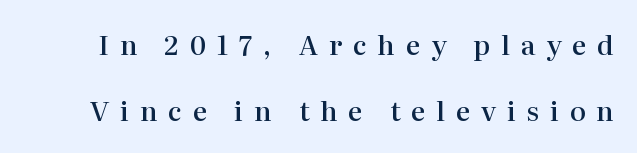
The image shows 27 px text type, upright; set loose line spacing (2.44x), unusually wide letter spacing (+0.4 em), not underlined.
